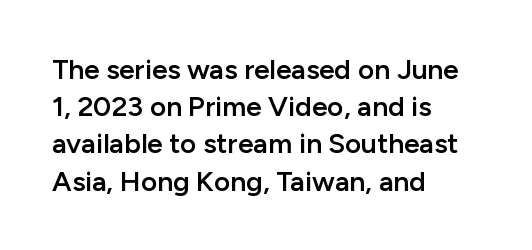
The image shows 28 px semibold sans-serif type, upright; set left-aligned, normal line spacing (1.33x), normal letter spacing, not underlined; low stroke contrast and a medium x-height.
